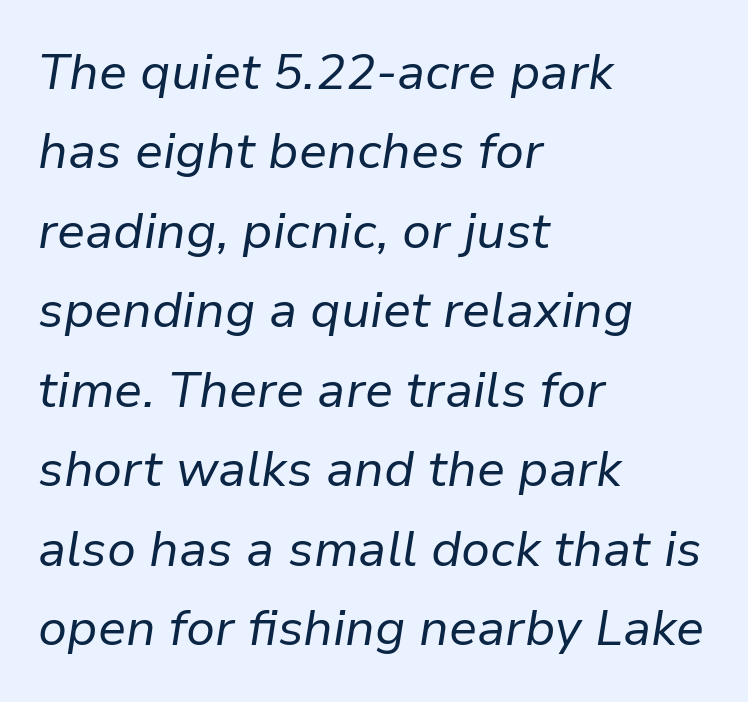
{"italic": "yes", "lean": "right", "slant_degrees": 9, "bold": "no", "weight": "regular", "width": "normal", "stroke_contrast": "low", "x_height": "medium", "monospaced": "no", "underline": "no", "align": "left", "line_spacing": "normal", "line_spacing_ratio": 1.59, "letter_spacing": "normal", "letter_spacing_em": 0.0, "glyph_px": 50}
